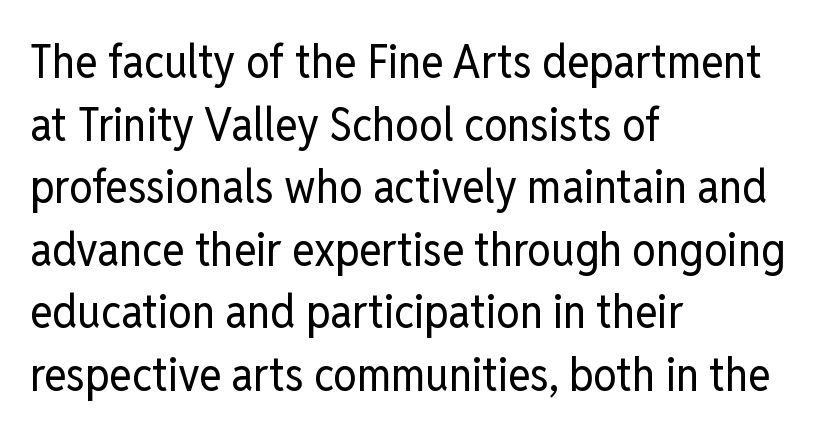
{"serif": "no", "italic": "no", "bold": "no", "weight": "regular", "width": "condensed", "stroke_contrast": "low", "x_height": "medium", "monospaced": "no", "underline": "no", "align": "left", "line_spacing": "normal", "line_spacing_ratio": 1.33, "letter_spacing": "normal", "letter_spacing_em": 0.0, "glyph_px": 47}
